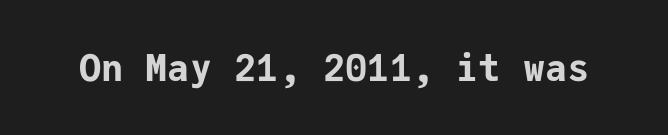
Underline: absent. What stands out about the letter spacing? Nothing — it is the standard amount. Classification — sans serif. Pretty heavy lettering here — definitely bold.
